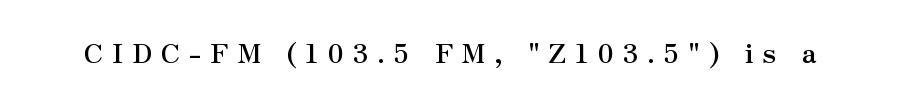
{"italic": "no", "bold": "yes", "underline": "no", "letter_spacing": "wide", "letter_spacing_em": 0.33, "glyph_px": 27}
